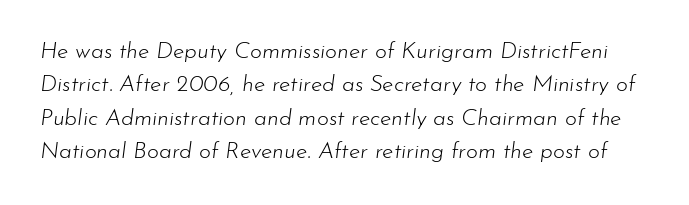
The space beneath each line is pristine and unruled. The typesetting does not lean heavy: it is not bold. Honestly, the letter spacing is just normal — you wouldn't notice it. A typesetter would call this leading conventional body-copy spacing. This sample uses an oblique cut, with every glyph tilted off the vertical.
